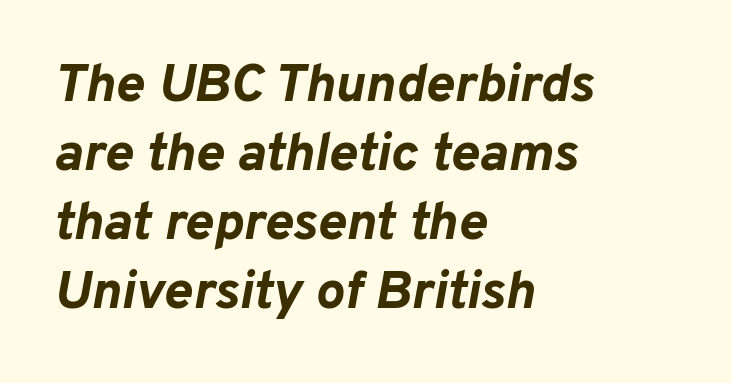
{"italic": "yes", "lean": "right", "slant_degrees": 10, "bold": "yes", "weight": "bold", "width": "normal", "stroke_contrast": "low", "x_height": "medium", "monospaced": "no", "underline": "no", "align": "left", "line_spacing": "normal", "line_spacing_ratio": 1.28, "letter_spacing": "normal", "letter_spacing_em": 0.0, "glyph_px": 54}
